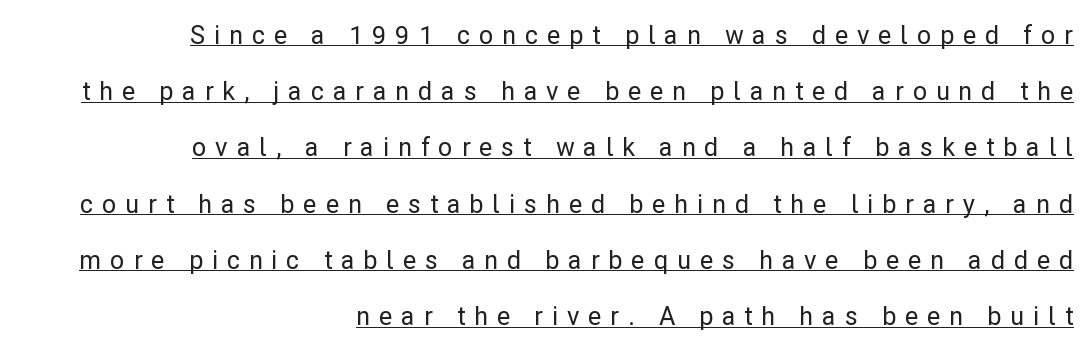
The tracking reads as deliberately expanded to a designer's eye. Where is the straight margin? On the right. You could fit nearly another row in the gap between these rows. In terms of posture, this sample is upright. A typographer would call this underscored text.
